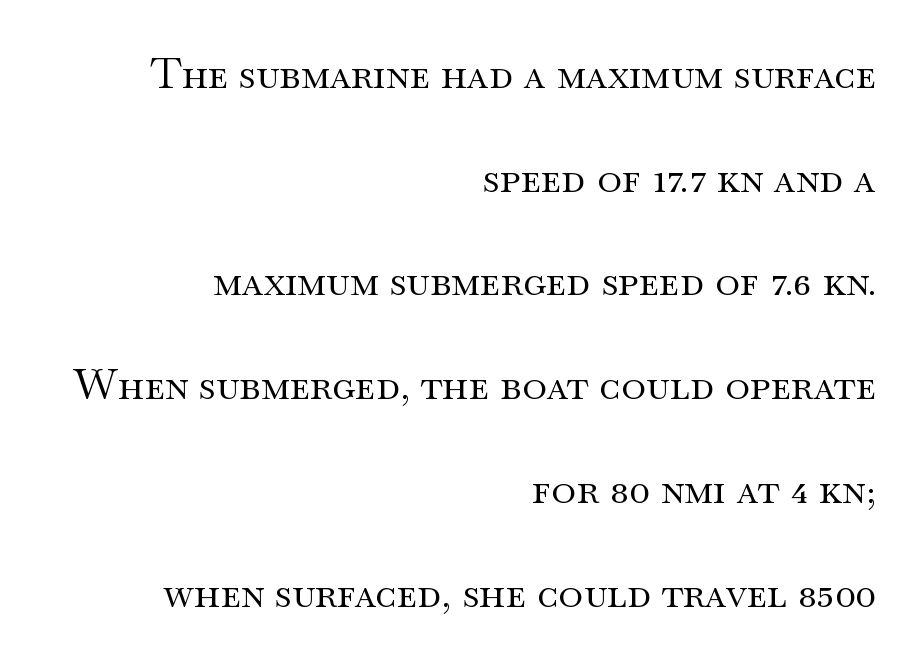
{"serif": "yes", "italic": "no", "bold": "no", "weight": "regular", "width": "wide", "stroke_contrast": "medium", "x_height": "small", "monospaced": "no", "underline": "no", "align": "right", "line_spacing": "loose", "line_spacing_ratio": 2.47, "letter_spacing": "normal", "letter_spacing_em": 0.0, "glyph_px": 42}
